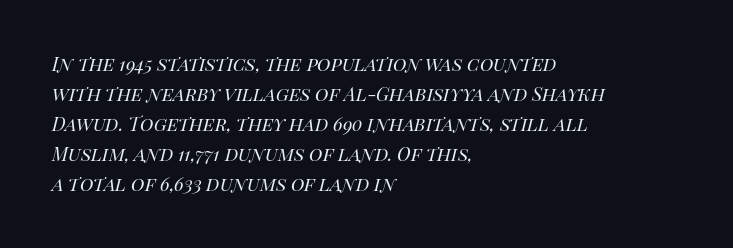
The image shows 23 px text type, italic (leaning right); set left-aligned, normal line spacing (1.3x), normal letter spacing, not underlined.
